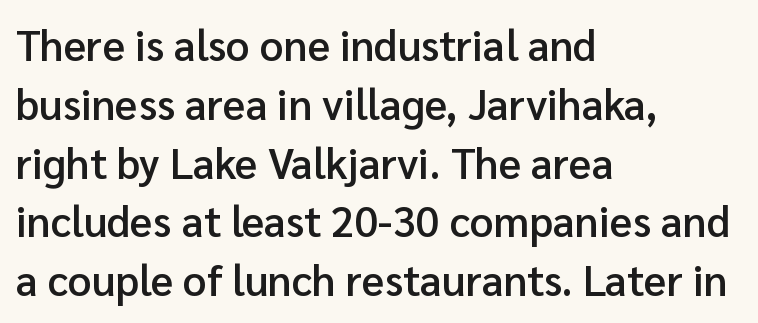
The image shows 42 px semibold sans-serif type, upright; set left-aligned, normal line spacing (1.4x), normal letter spacing, not underlined; low stroke contrast and a medium x-height.
